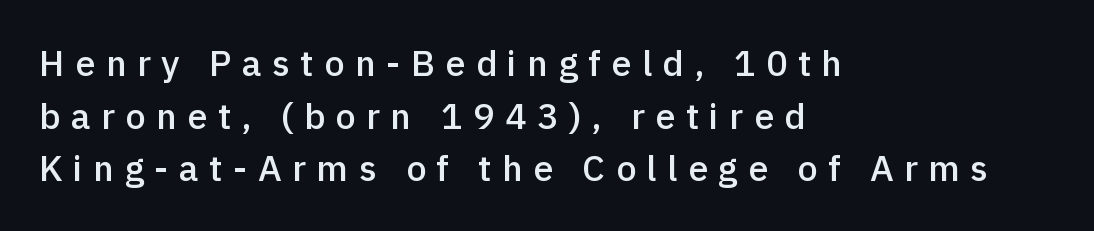
The image shows 36 px semibold sans-serif type, upright; set left-aligned, normal line spacing (1.46x), unusually wide letter spacing (+0.29 em), not underlined; a medium x-height.
